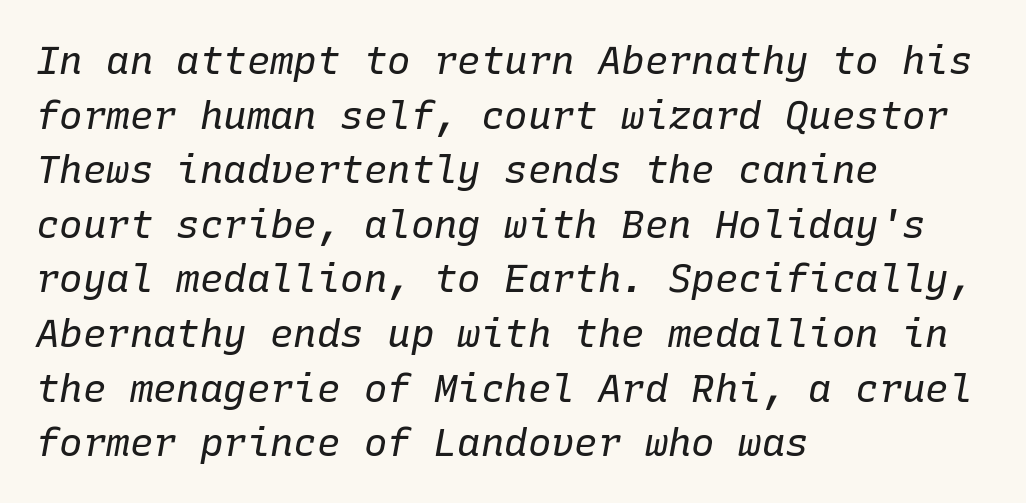
Q: Is the text bold? A: No.
Q: Is the text italic (slanted)? A: Yes, it leans right by about 10 degrees.
Q: Is the text underlined? A: No.
Q: How is the paragraph aligned? A: Left-aligned.
Q: Is the spacing between letters normal or unusually wide? A: Normal.
Q: Is the spacing between lines tight, normal or loose? A: Normal.
Q: Width (condensed, normal, or wide)? A: Normal.
Q: Stroke contrast? A: Low.
Q: x-height? A: Medium.
Q: Monospaced? A: Yes.
